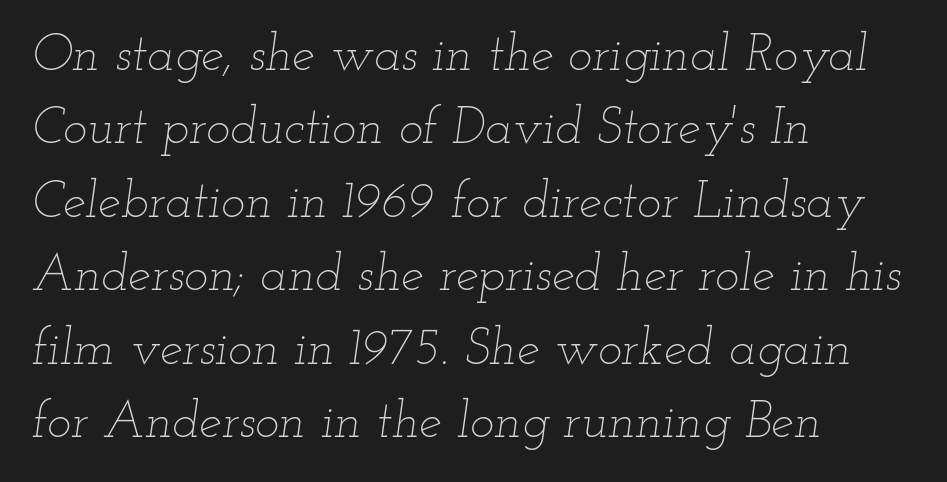
{"italic": "yes", "lean": "right", "slant_degrees": 12, "bold": "no", "weight": "thin", "width": "wide", "stroke_contrast": "low", "x_height": "small", "monospaced": "no", "underline": "no", "align": "left", "line_spacing": "normal", "line_spacing_ratio": 1.44, "letter_spacing": "normal", "letter_spacing_em": 0.0, "glyph_px": 51}
